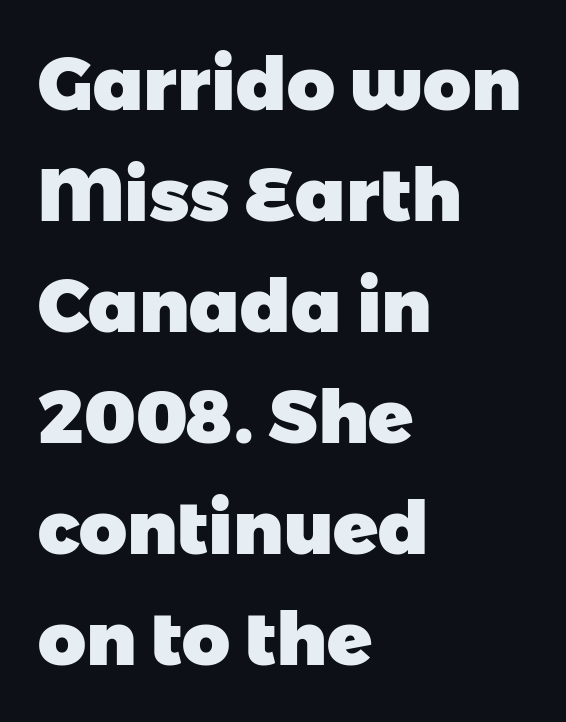
The image shows 74 px heavy sans-serif type; set left-aligned, normal line spacing (1.5x), normal letter spacing, not underlined; low stroke contrast and a medium x-height.
